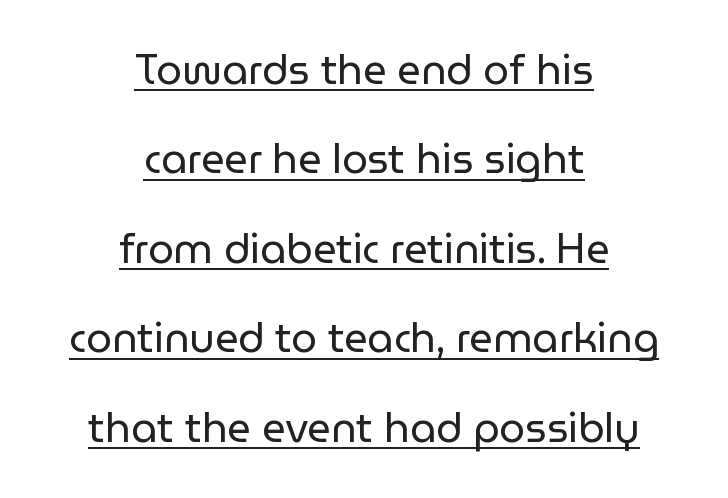
{"serif": "no", "italic": "no", "bold": "no", "weight": "regular", "width": "normal", "stroke_contrast": "low", "x_height": "medium", "monospaced": "no", "underline": "yes", "align": "center", "line_spacing": "loose", "line_spacing_ratio": 2.18, "letter_spacing": "normal", "letter_spacing_em": 0.0, "glyph_px": 41}
